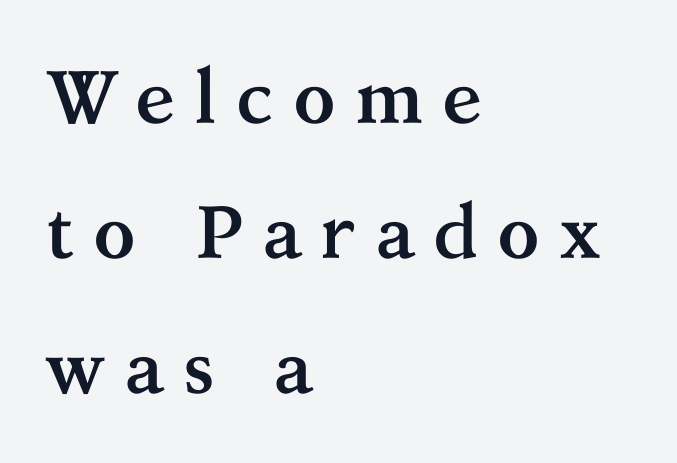
Note: serifs present on the glyphs. Compared with an ordinary text face, these strokes are far heavier — a full bold. The paragraph has a hard left edge and a soft right edge. When letters stand straight like this, we call the style roman or upright. Has an underline been added? It has not. Each letter keeps its own natural width here, so spacing adapts to shape.
